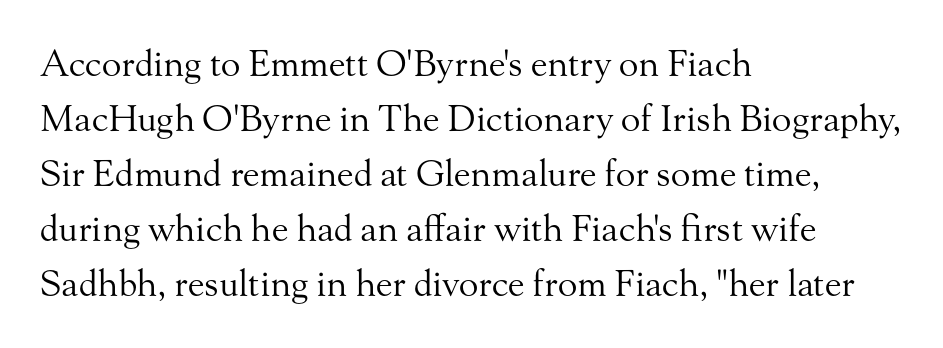
The image shows 36 px regular-weight serif type, upright; set left-aligned, normal line spacing (1.53x), normal letter spacing, not underlined; medium stroke contrast and a small x-height.
